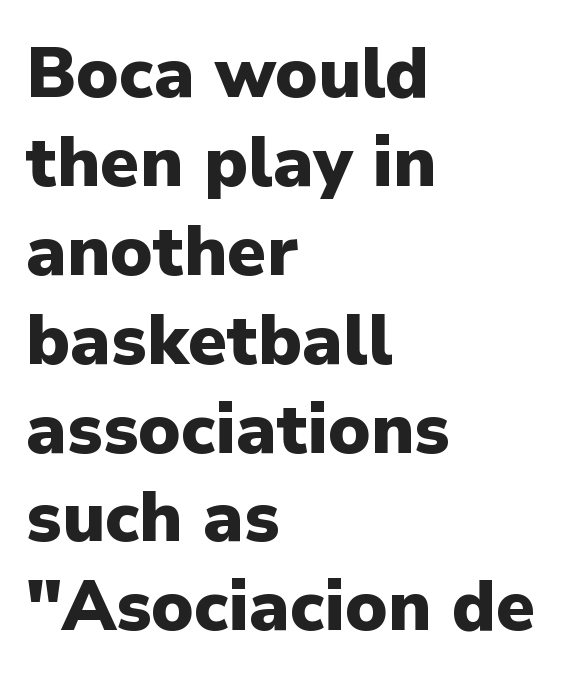
{"serif": "no", "italic": "no", "bold": "yes", "weight": "heavy", "width": "normal", "stroke_contrast": "low", "x_height": "medium", "monospaced": "no", "underline": "no", "align": "left", "line_spacing": "normal", "line_spacing_ratio": 1.27, "letter_spacing": "normal", "letter_spacing_em": 0.0, "glyph_px": 70}
